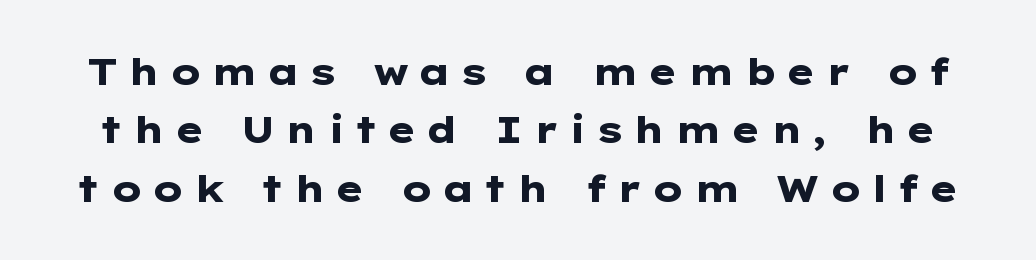
The image shows 37 px heavy, wide sans-serif type, upright; set normal line spacing (1.58x), unusually wide letter spacing (+0.24 em), not underlined; low stroke contrast and a medium x-height.
